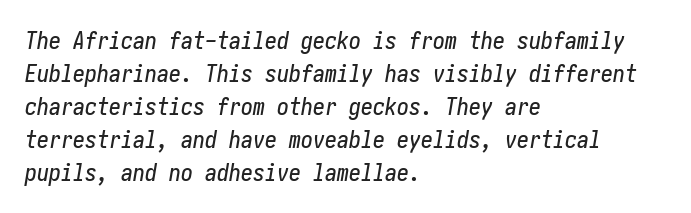
Baseline-to-baseline distance is the conventional proportion of letter height. Descenders are the only things crossing below the line. Inter-character spacing is left at the font's built-in metrics. The rag falls on the right side of this text block. Tall strokes in this sample are angled rather than plumb.
